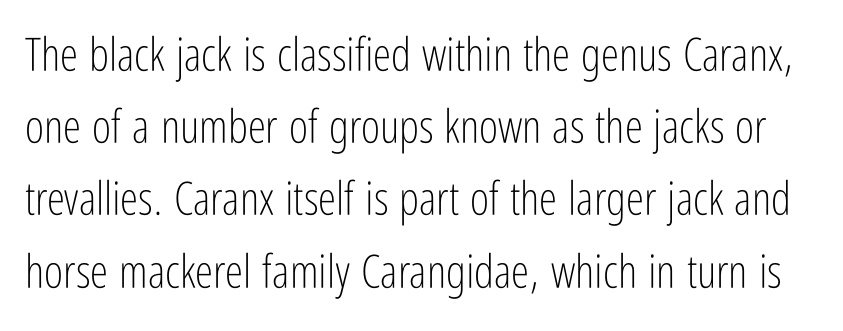
Q: Is the text bold? A: No.
Q: Is the text italic (slanted)? A: No, it is upright.
Q: Is the typeface a serif or a sans-serif typeface? A: Sans-serif.
Q: Is the text underlined? A: No.
Q: Is the spacing between letters normal or unusually wide? A: Normal.
Q: Is the spacing between lines tight, normal or loose? A: Normal.
Q: Width (condensed, normal, or wide)? A: Condensed.
Q: Stroke contrast? A: Low.
Q: x-height? A: Medium.
Q: Monospaced? A: No.
